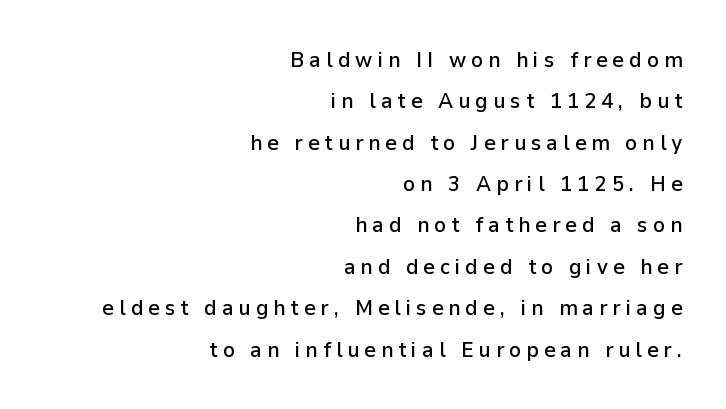
Q: Is the text italic (slanted)? A: No, it is upright.
Q: Is the text underlined? A: No.
Q: How is the paragraph aligned? A: Right-aligned.
Q: Is the spacing between letters normal or unusually wide? A: Unusually wide.
